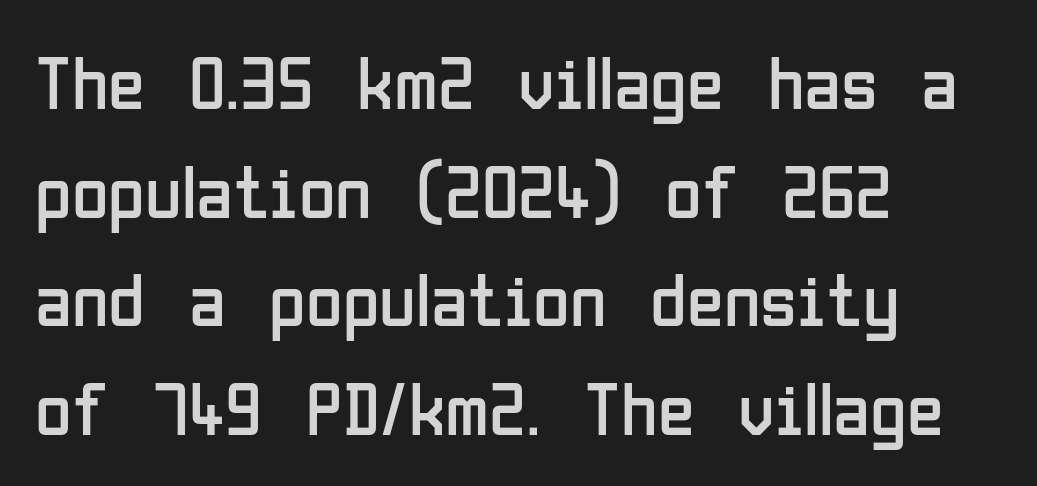
The image shows 75 px regular-weight, condensed sans-serif type, upright; set left-aligned, normal line spacing (1.45x), normal letter spacing, not underlined; low stroke contrast and a medium x-height.
